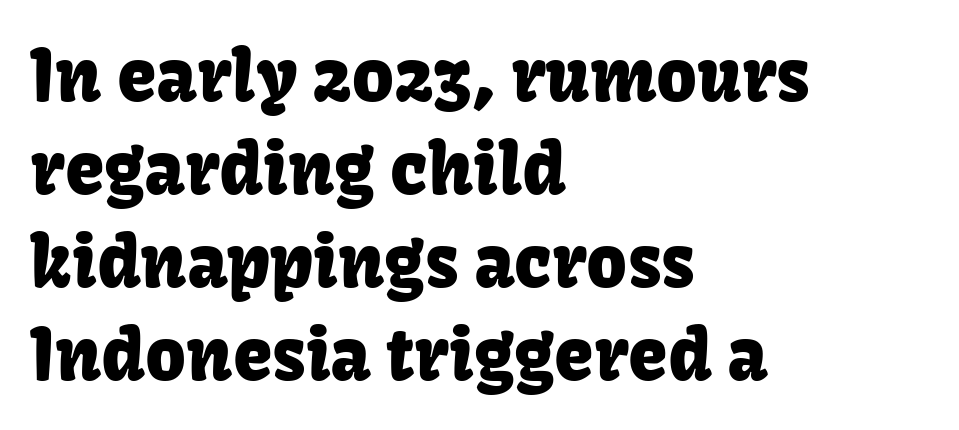
The image shows 71 px sans-serif type, upright; set left-aligned, normal line spacing (1.31x), normal letter spacing, not underlined; low stroke contrast and a medium x-height.
